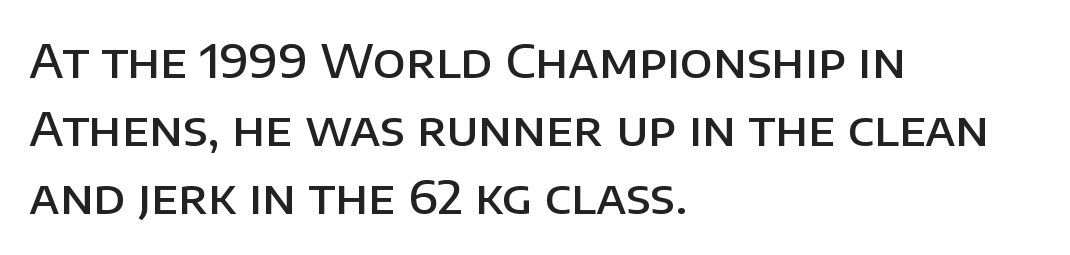
Q: Is the text bold? A: Semi-bold.
Q: Is the text italic (slanted)? A: No, it is upright.
Q: Is the typeface a serif or a sans-serif typeface? A: Sans-serif.
Q: Is the text underlined? A: No.
Q: How is the paragraph aligned? A: Left-aligned.
Q: Is the spacing between letters normal or unusually wide? A: Normal.
Q: Is the spacing between lines tight, normal or loose? A: Normal.
Q: Width (condensed, normal, or wide)? A: Normal.
Q: Stroke contrast? A: Low.
Q: x-height? A: Large.
Q: Monospaced? A: No.
